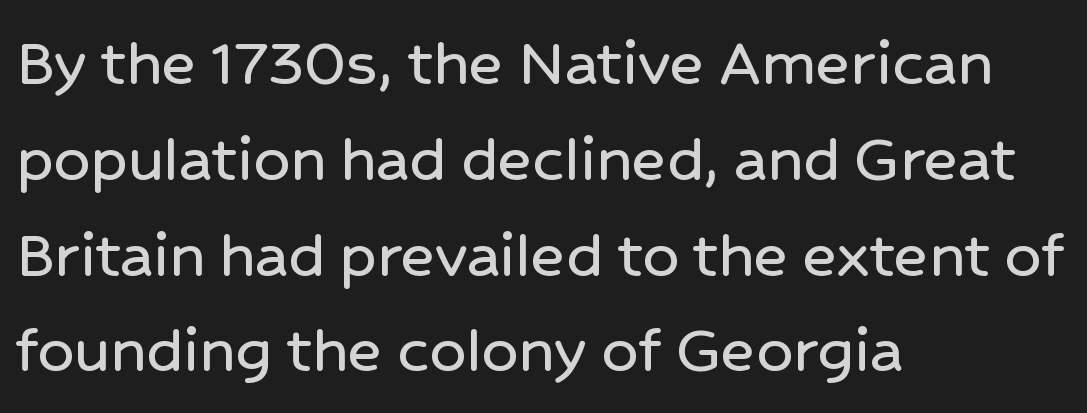
The image shows 72 px sans-serif type, upright; set left-aligned, normal line spacing (1.33x), normal letter spacing, not underlined; low stroke contrast and a medium x-height.
